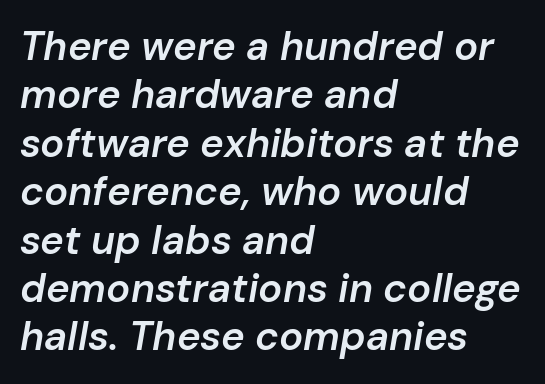
The image shows 40 px semibold type, italic (leaning right); set left-aligned, line spacing 1.21x, normal letter spacing, not underlined; low stroke contrast and a medium x-height.
